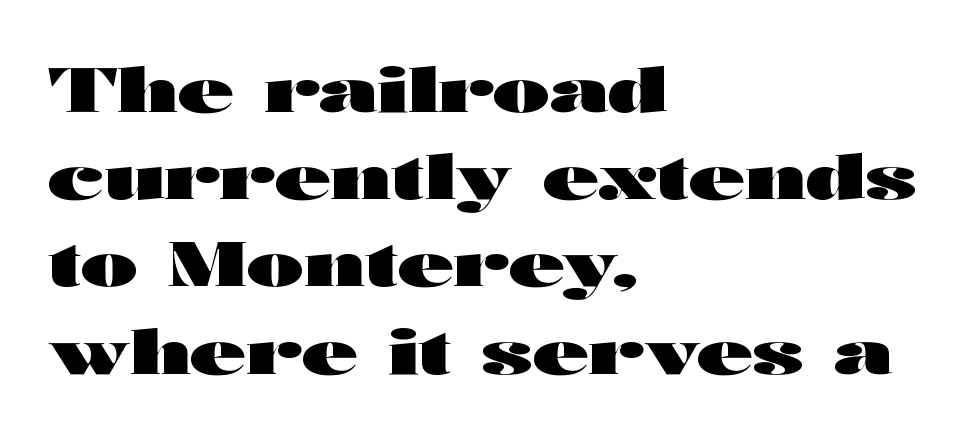
The type sits square on the baseline with zero lean. Between one letter and the next there's only the usual sliver of space. Leftover space on each line is placed entirely after the last word. The passage shown is emphatically bold.
